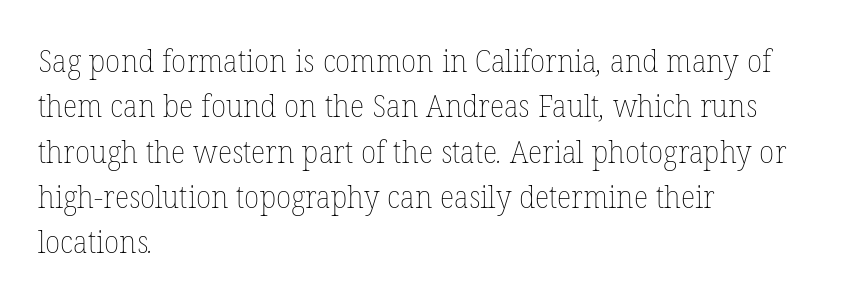
The image shows 31 px thin type; set left-aligned, normal line spacing (1.46x), normal letter spacing, not underlined; low stroke contrast and a medium x-height.
